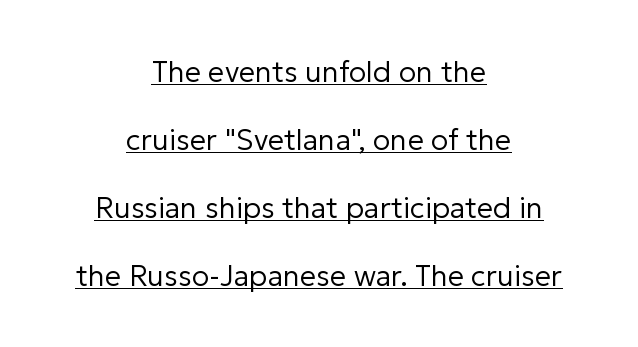
{"serif": "no", "italic": "no", "bold": "no", "weight": "regular", "width": "normal", "stroke_contrast": "low", "x_height": "medium", "monospaced": "no", "underline": "yes", "align": "center", "line_spacing": "loose", "line_spacing_ratio": 2.34, "letter_spacing": "normal", "letter_spacing_em": 0.0, "glyph_px": 29}
